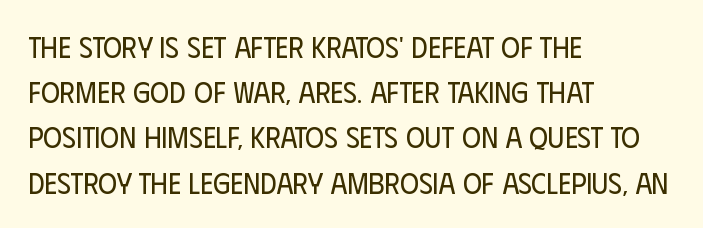
The image shows 29 px regular-weight, condensed sans-serif type, upright; set left-aligned, normal line spacing (1.56x), normal letter spacing, not underlined; low stroke contrast and a large x-height.
